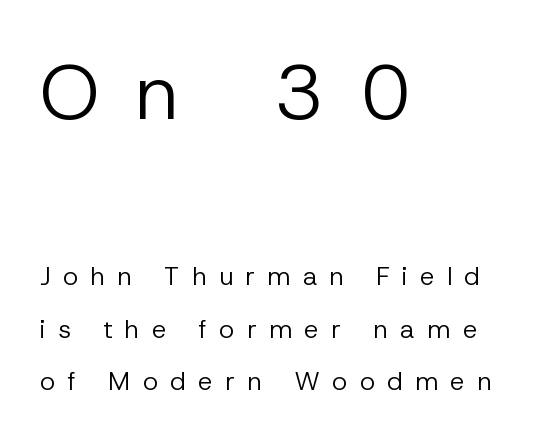
Q: Is the text bold? A: No.
Q: Is the text italic (slanted)? A: No, it is upright.
Q: Is the typeface a serif or a sans-serif typeface? A: Sans-serif.
Q: Is the text underlined? A: No.
Q: How is the paragraph aligned? A: Left-aligned.
Q: Is the spacing between letters normal or unusually wide? A: Unusually wide.
Q: Is the spacing between lines tight, normal or loose? A: Loose.
Q: Which block of text is set in a larger size, the first (top) or the second (bottom)? A: The first (top) one.
Q: Width (condensed, normal, or wide)? A: Normal.
Q: Stroke contrast? A: Low.
Q: x-height? A: Medium.
Q: Monospaced? A: No.
